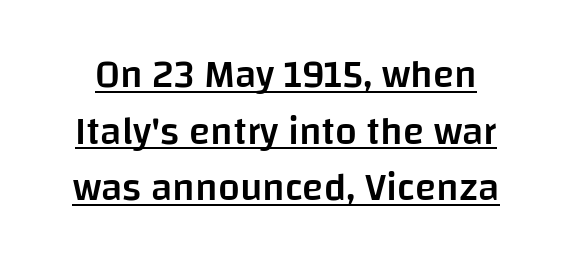
In terms of letterform style, serifs are entirely absent. You could call the tracking neutral — neither tight nor loose. The typesetter has applied underlining to the passage shown. Ordinary non-slanted type is in use. Think of a printed novel: that variable character pitch is what you see here.
